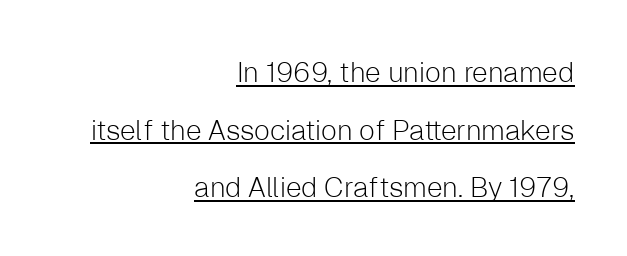
{"serif": "no", "italic": "no", "bold": "no", "weight": "light", "width": "normal", "stroke_contrast": "low", "x_height": "medium", "monospaced": "no", "underline": "yes", "align": "right", "line_spacing": "loose", "line_spacing_ratio": 2.06, "letter_spacing": "normal", "letter_spacing_em": 0.0, "glyph_px": 28}
